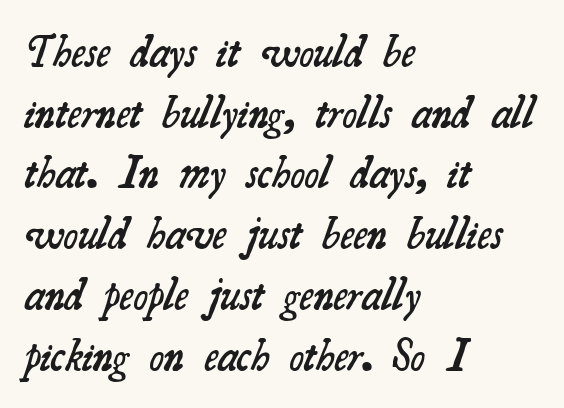
{"serif": "yes", "bold": "semi", "weight": "semibold", "width": "normal", "stroke_contrast": "medium", "x_height": "small", "monospaced": "no", "underline": "no", "align": "left", "line_spacing": "normal", "line_spacing_ratio": 1.38, "letter_spacing": "normal", "letter_spacing_em": 0.0, "glyph_px": 44}
